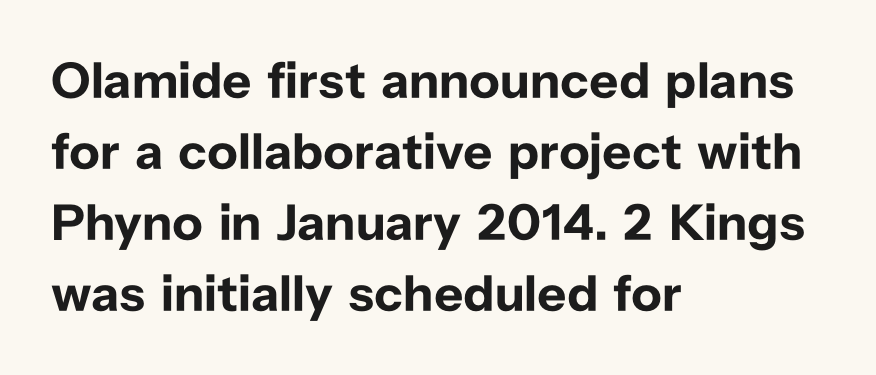
{"serif": "no", "italic": "no", "bold": "yes", "weight": "bold", "width": "normal", "stroke_contrast": "low", "x_height": "medium", "monospaced": "no", "underline": "no", "align": "left", "line_spacing": "normal", "line_spacing_ratio": 1.39, "letter_spacing": "normal", "letter_spacing_em": 0.0, "glyph_px": 51}
